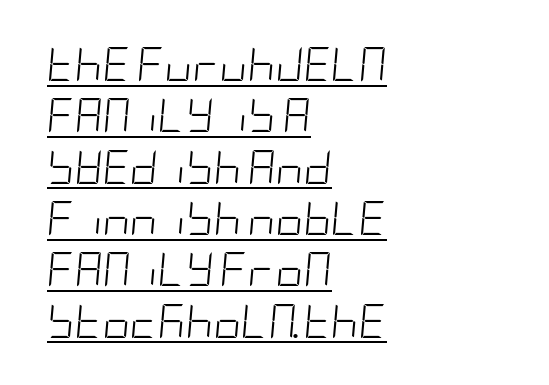
{"italic": "yes", "lean": "right", "slant_degrees": 5, "bold": "no", "weight": "light", "width": "condensed", "stroke_contrast": "low", "x_height": "large", "underline": "yes", "align": "left", "line_spacing": "normal", "line_spacing_ratio": 1.51, "letter_spacing": "normal", "letter_spacing_em": 0.0, "glyph_px": 34}
